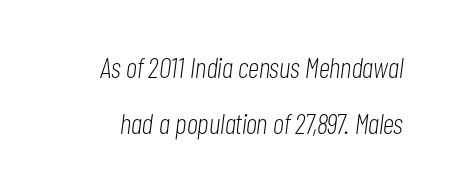
Caption: standard tracking, unaltered. The rendering applies a slant to the glyphs. Caption: face not bold, strokes unweighted. The rendering uses natural spacing where letterforms have individual widths. In terms of leading, this rendering errs on the spacious side.
